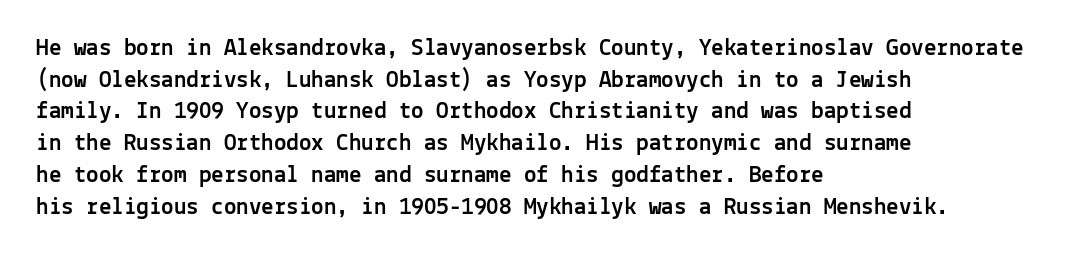
The rows are spaced the way most documents space them. No extra tracking has been applied to these lines. Which margin do the lines hug? The left one — the right edge is uneven. The gap between lines stays unmarked. If you drew a line through each stem, it would be perfectly vertical.
